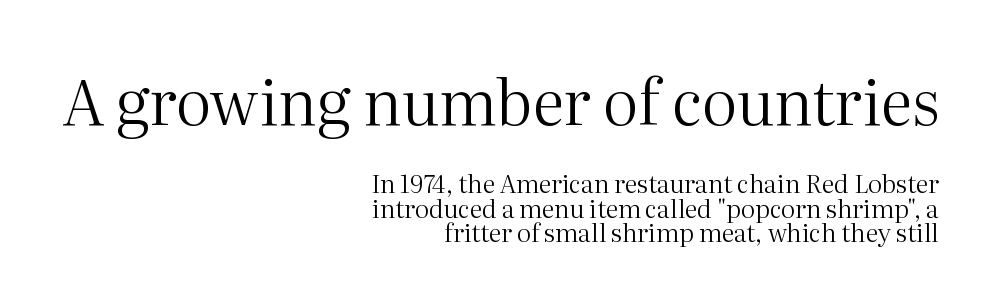
{"serif": "yes", "italic": "no", "bold": "no", "weight": "regular", "width": "normal", "stroke_contrast": "medium", "x_height": "medium", "monospaced": "no", "underline": "no", "align": "right", "line_spacing": "tight", "line_spacing_ratio": 0.99, "letter_spacing": "normal", "letter_spacing_em": 0.0, "larger_block": "first", "size_ratio": 2.52, "glyph_px": 63}
